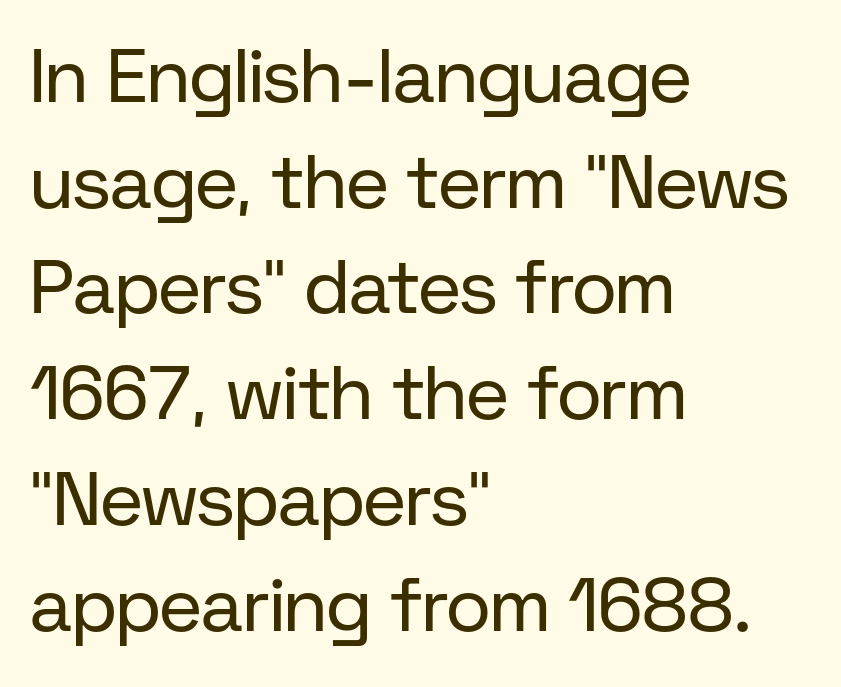
To sum up the face: it is a sans, with no serifs. The passage shown stacks its lines at a standard gap. Has an underline been added? It has not. Stroke mass is kept to a normal reading level or below. The axis of the letterforms is exactly vertical.
